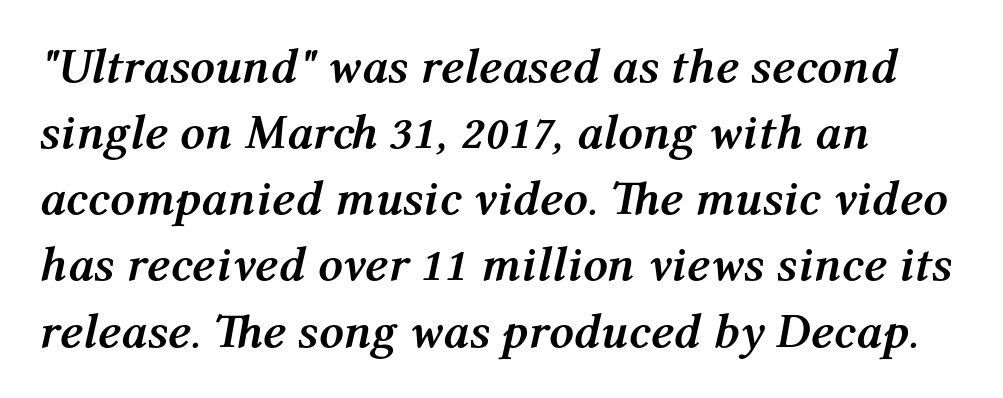
The image shows 49 px semibold type, italic (leaning right); set left-aligned, normal line spacing (1.35x), normal letter spacing, not underlined; medium stroke contrast and a medium x-height.
